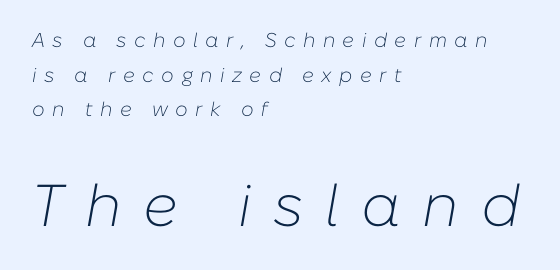
Q: Is the text bold? A: No.
Q: Is the text italic (slanted)? A: Yes, it leans right by about 10 degrees.
Q: Is the text underlined? A: No.
Q: How is the paragraph aligned? A: Left-aligned.
Q: Is the spacing between letters normal or unusually wide? A: Unusually wide.
Q: Which block of text is set in a larger size, the first (top) or the second (bottom)? A: The second (bottom) one.
Q: Width (condensed, normal, or wide)? A: Normal.
Q: Stroke contrast? A: Low.
Q: x-height? A: Medium.
Q: Monospaced? A: No.
